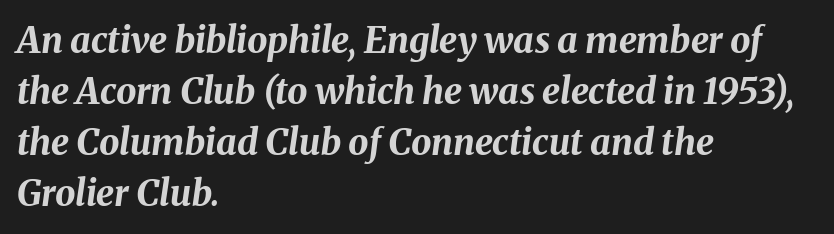
The gaps between neighbouring characters are ordinary and unremarkable. Set as a true bold cut, around the 700 mark. The font's italic variant was chosen for this text. Is this a fixed-width face? No — the glyphs have proportional, varying widths.
